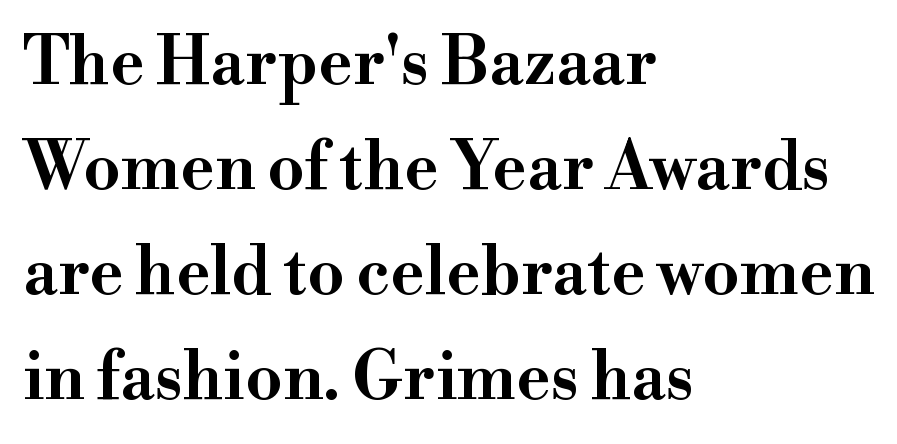
Glyph-to-glyph distance matches everyday printed text. Notice how the passage keeps a crisp vertical edge on the left only. Stroke terminals: seriffed. Characters remain perfectly vertical along every line. Successive baselines arrive at the customary interval. Note the varied advance widths — an 'i' is clearly narrower than an 'm'.
